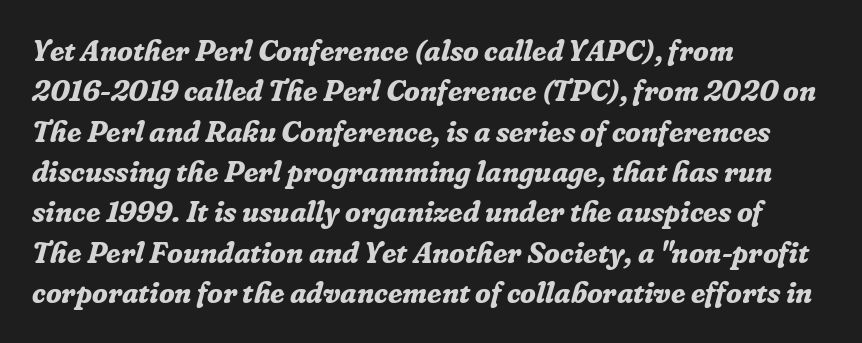
The glyphs have the mass of a bold cut. Check under the words: just untouched page. The rendering uses natural spacing where letterforms have individual widths. Font category for this specimen: serif.
